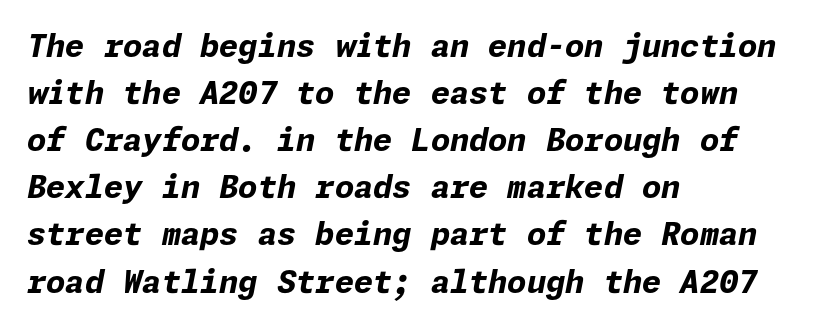
{"italic": "yes", "lean": "right", "slant_degrees": 11, "bold": "yes", "weight": "bold", "width": "normal", "stroke_contrast": "low", "x_height": "medium", "underline": "no", "align": "left", "line_spacing": "normal", "line_spacing_ratio": 1.52, "letter_spacing": "normal", "letter_spacing_em": 0.0, "glyph_px": 31}
